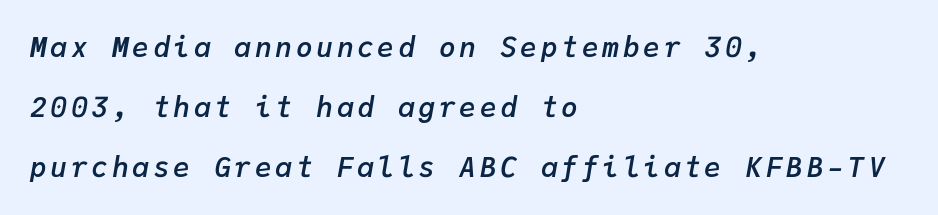
{"italic": "yes", "lean": "right", "slant_degrees": 9, "bold": "semi", "weight": "semibold", "width": "normal", "stroke_contrast": "low", "x_height": "medium", "monospaced": "yes", "underline": "no", "align": "left", "line_spacing": "loose", "line_spacing_ratio": 2.15, "glyph_px": 28}
